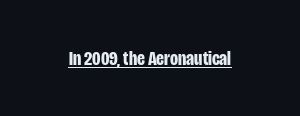
The image shows 21 px bold type, upright; set normal letter spacing, underlined.
